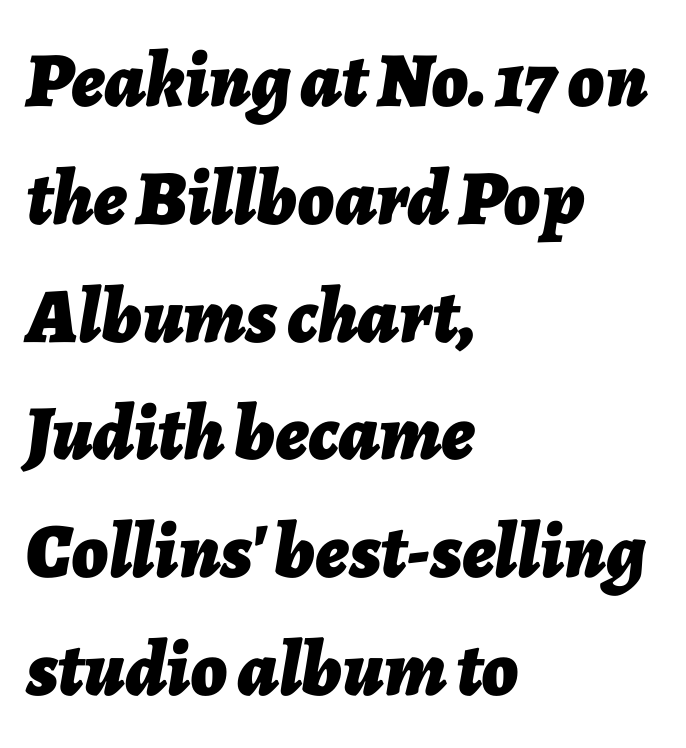
The image shows 78 px bold type, italic (leaning right); set left-aligned, normal line spacing (1.51x), normal letter spacing, not underlined; low stroke contrast and a medium x-height.
